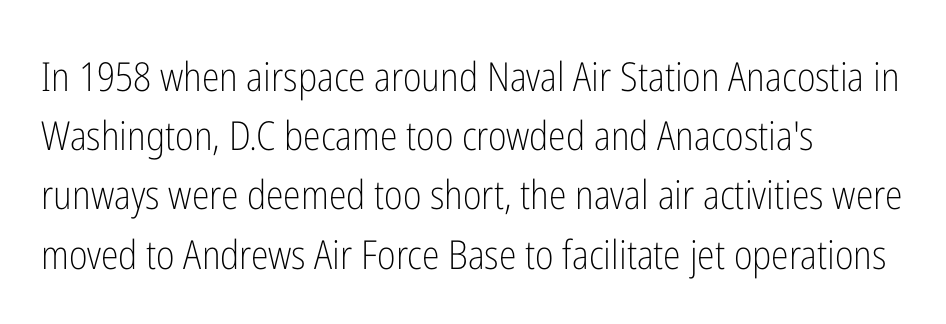
I'd call this a sans setting — the letters go barefoot. This rendering features lettering with no underline. In terms of posture, this sample is upright. Stems and bowls with no extra thickness — not bold.
